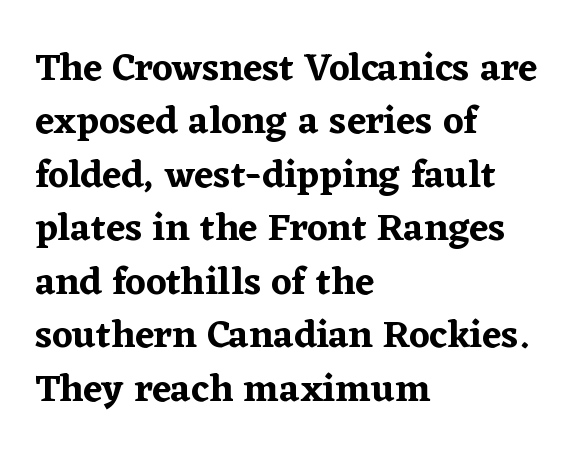
The image shows 39 px serif type, upright; set left-aligned, normal line spacing (1.37x), normal letter spacing, not underlined; low stroke contrast and a medium x-height.
